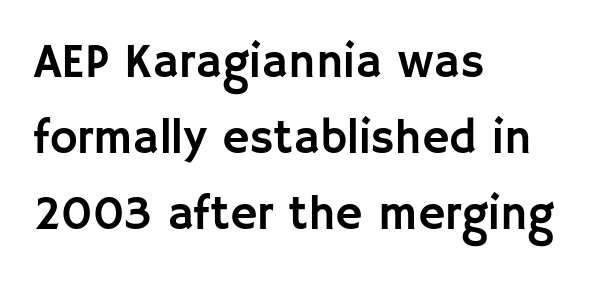
The image shows 47 px sans-serif type, upright; set left-aligned, normal line spacing (1.62x), normal letter spacing, not underlined; low stroke contrast and a large x-height.
